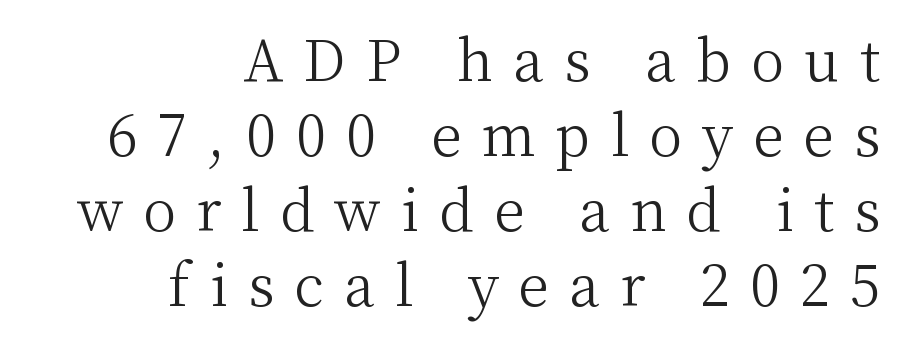
Q: Is the text bold? A: No.
Q: Is the text italic (slanted)? A: No, it is upright.
Q: Is the typeface a serif or a sans-serif typeface? A: Serif.
Q: Is the text underlined? A: No.
Q: How is the paragraph aligned? A: Right-aligned.
Q: Is the spacing between letters normal or unusually wide? A: Unusually wide.
Q: Is the spacing between lines tight, normal or loose? A: Normal.
Q: Width (condensed, normal, or wide)? A: Normal.
Q: Stroke contrast? A: Medium.
Q: x-height? A: Medium.
Q: Monospaced? A: No.
